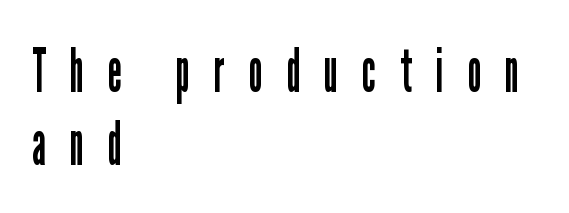
{"serif": "no", "italic": "no", "bold": "no", "weight": "regular", "width": "condensed", "stroke_contrast": "low", "x_height": "medium", "monospaced": "no", "underline": "no", "align": "left", "line_spacing_ratio": 1.2, "letter_spacing": "wide", "letter_spacing_em": 0.4, "glyph_px": 61}
